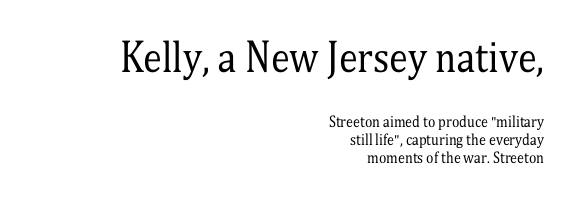
The image shows 38 px regular-weight, condensed serif type, upright; set right-aligned, normal line spacing (1.28x), normal letter spacing, not underlined; the first (top) block is 2.71x larger; medium stroke contrast and a medium x-height.
